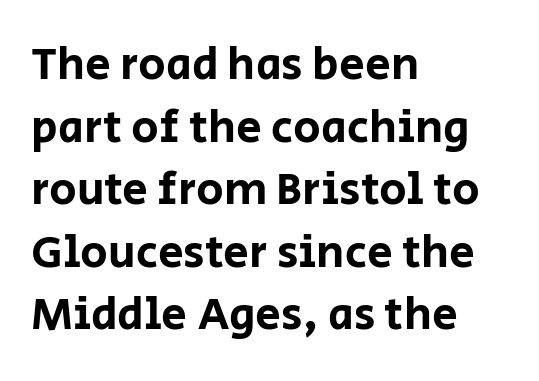
{"serif": "no", "italic": "no", "width": "normal", "stroke_contrast": "low", "x_height": "large", "monospaced": "no", "underline": "no", "align": "left", "line_spacing": "normal", "line_spacing_ratio": 1.36, "letter_spacing": "normal", "letter_spacing_em": 0.0, "glyph_px": 46}
